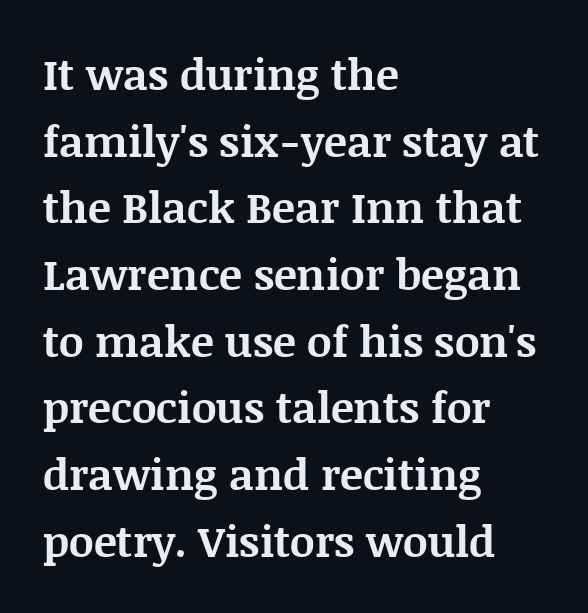
The lines are quadded left. Little horizontal feet cap the strokes, marking this as serif type. The rendering uses a moderate line-height, typical for paragraphs. The lettering holds an erect, upright posture throughout.
